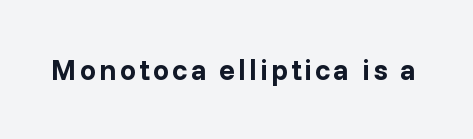
Q: Is the text bold? A: Yes.
Q: Is the text italic (slanted)? A: No, it is upright.
Q: Is the typeface a serif or a sans-serif typeface? A: Sans-serif.
Q: Is the text underlined? A: No.
Q: Width (condensed, normal, or wide)? A: Normal.
Q: Stroke contrast? A: Low.
Q: x-height? A: Medium.
Q: Monospaced? A: No.
